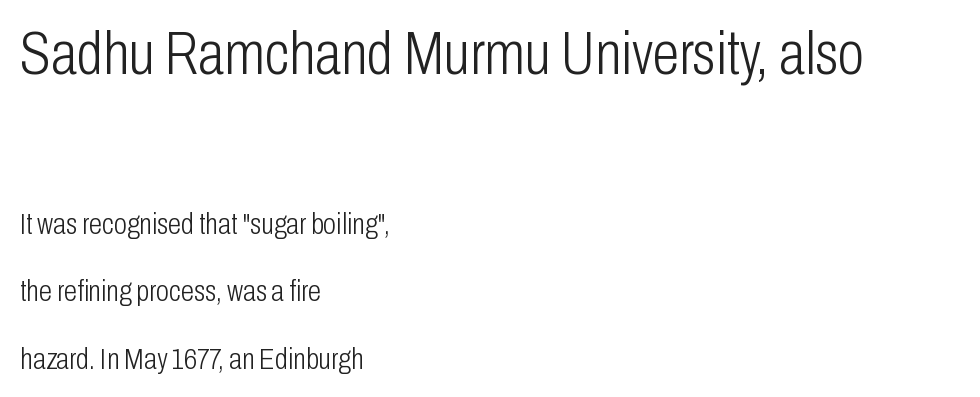
The image shows 61 px light, condensed sans-serif type, upright; set left-aligned, loose line spacing (2.26x), normal letter spacing, not underlined; the first (top) block is 2.03x larger; low stroke contrast and a medium x-height.
